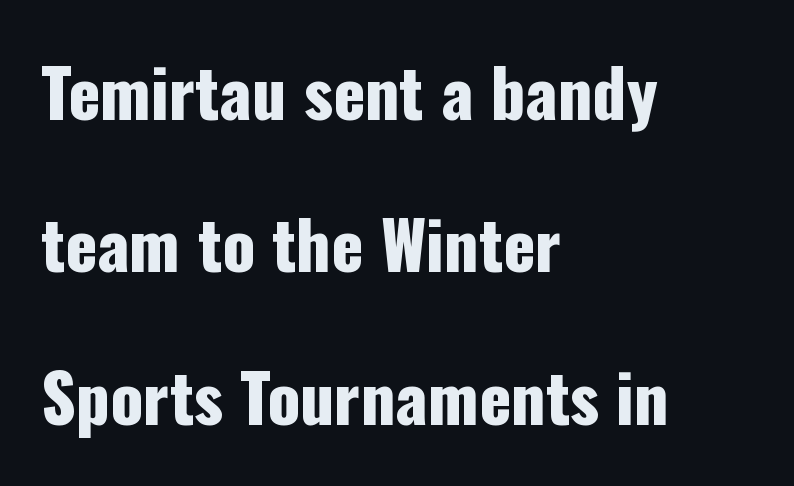
You could not count columns in this text — the font is proportionally spaced. The typography opts for an upright posture over an oblique one. The passage shown stacks its lines with a broad gap. Each row of text sits above clean, open space. A typesetter would label this face a sans. The paragraph shown leans on its left margin.
